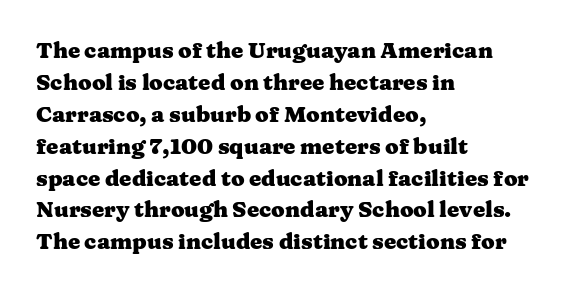
Q: Is the text bold? A: Yes.
Q: Is the text italic (slanted)? A: No, it is upright.
Q: Is the text underlined? A: No.
Q: How is the paragraph aligned? A: Left-aligned.
Q: Is the spacing between letters normal or unusually wide? A: Normal.
Q: Is the spacing between lines tight, normal or loose? A: Normal.
